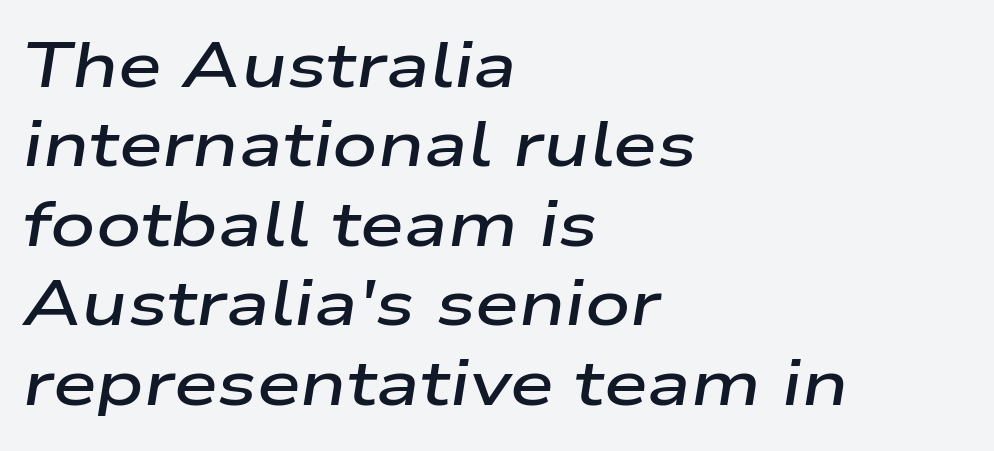
If you measured baseline to baseline, you'd find a middling distance. The rendering uses natural spacing where letterforms have individual widths. The baseline area is clear. All the whitespace from short lines collects on the right.
